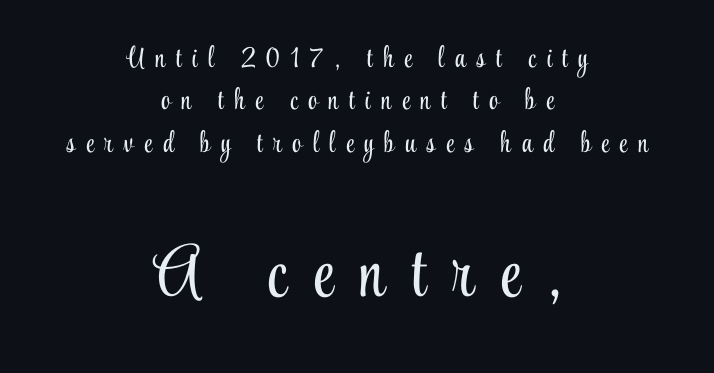
{"serif": "yes", "bold": "no", "weight": "light", "width": "condensed", "stroke_contrast": "low", "x_height": "small", "monospaced": "no", "underline": "no", "align": "center", "line_spacing": "normal", "line_spacing_ratio": 1.46, "letter_spacing": "wide", "letter_spacing_em": 0.37, "larger_block": "second", "size_ratio": 2.52, "glyph_px": 73}
